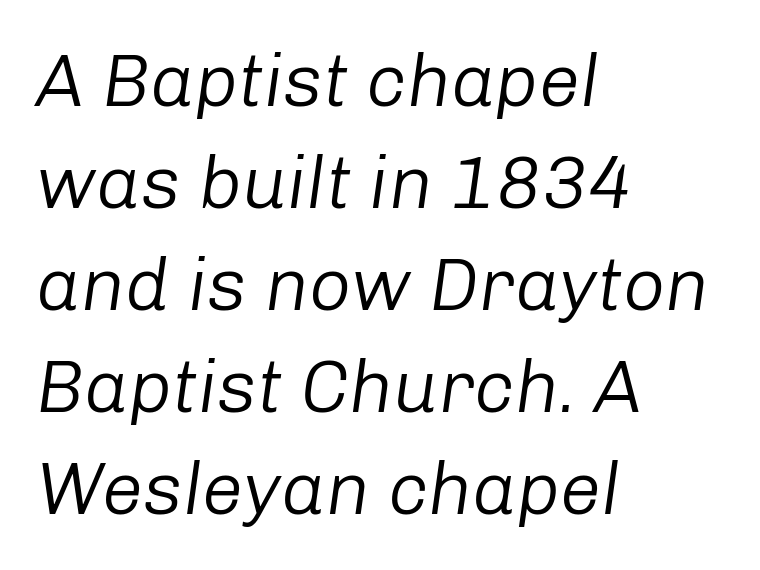
{"italic": "yes", "lean": "right", "slant_degrees": 8, "bold": "no", "weight": "regular", "width": "normal", "stroke_contrast": "low", "x_height": "medium", "monospaced": "no", "underline": "no", "align": "left", "line_spacing": "normal", "line_spacing_ratio": 1.38, "letter_spacing": "normal", "letter_spacing_em": 0.0, "glyph_px": 74}
